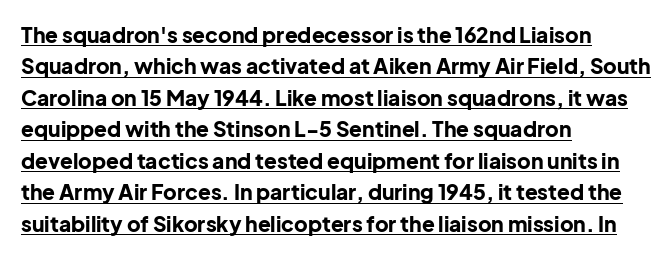
The image shows 21 px bold type, upright; set left-aligned, normal line spacing (1.5x), normal letter spacing, underlined.
